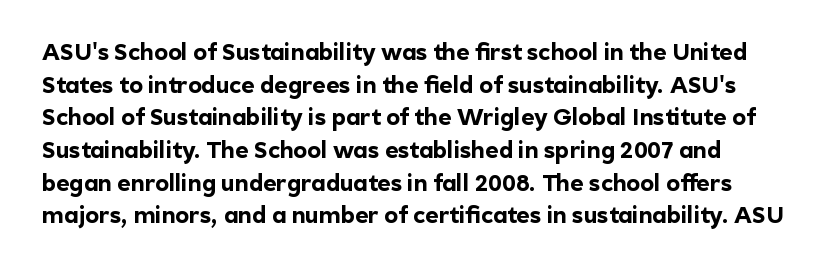
Typographic density is high because the face is bold. Type without underlining. The axis of the letterforms is exactly vertical. A typesetter would call this zero additional tracking.
